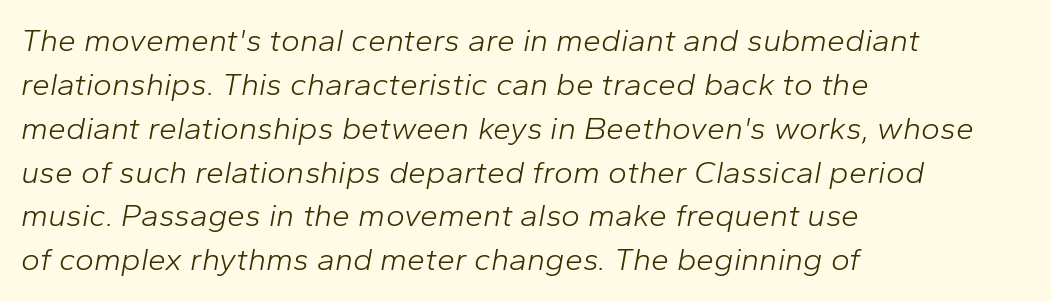
Plain, unruled lines of type. Is the block centered? No — it sits flush against the left margin. Note the varied advance widths — an 'i' is clearly narrower than an 'm'. These lines sit exactly where default settings would place them.
